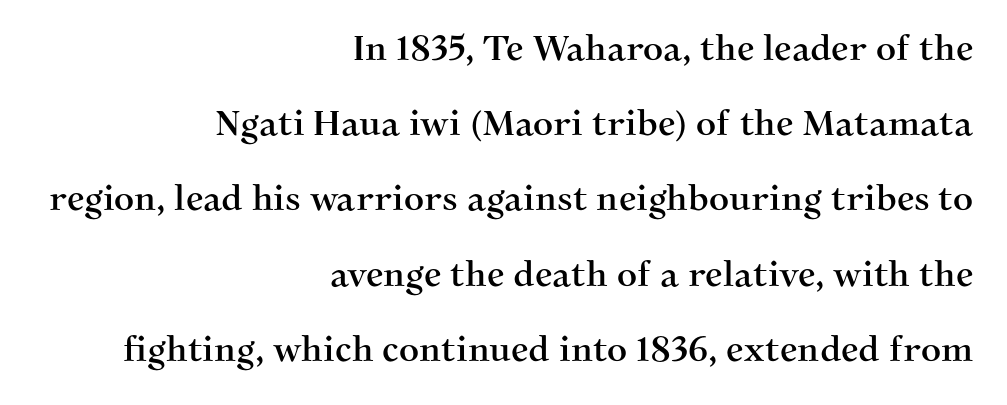
Q: Is the text italic (slanted)? A: No, it is upright.
Q: Is the typeface a serif or a sans-serif typeface? A: Serif.
Q: Is the text underlined? A: No.
Q: How is the paragraph aligned? A: Right-aligned.
Q: Is the spacing between letters normal or unusually wide? A: Normal.
Q: Is the spacing between lines tight, normal or loose? A: Loose.
Q: Width (condensed, normal, or wide)? A: Normal.
Q: Stroke contrast? A: Medium.
Q: x-height? A: Medium.
Q: Monospaced? A: No.
